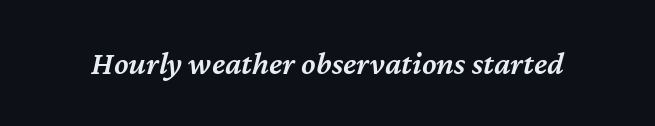
{"italic": "yes", "lean": "right", "slant_degrees": 12, "bold": "semi", "weight": "semibold", "width": "normal", "stroke_contrast": "medium", "x_height": "medium", "monospaced": "no", "underline": "no", "letter_spacing": "normal", "letter_spacing_em": 0.0, "glyph_px": 33}
